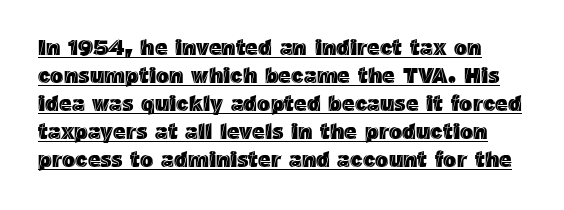
Q: Is the text italic (slanted)? A: No, it is upright.
Q: Is the text underlined? A: Yes.
Q: Is the spacing between letters normal or unusually wide? A: Normal.
Q: Is the spacing between lines tight, normal or loose? A: Normal.
